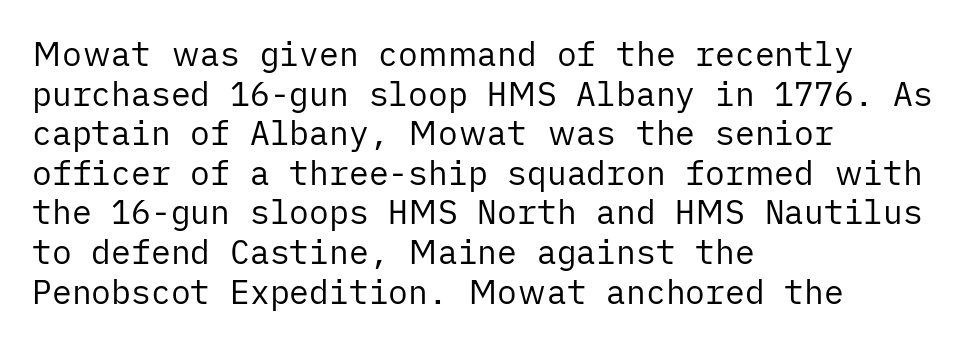
{"serif": "no", "italic": "no", "bold": "no", "weight": "regular", "width": "normal", "stroke_contrast": "low", "x_height": "medium", "underline": "no", "align": "left", "line_spacing_ratio": 1.2, "letter_spacing": "normal", "letter_spacing_em": 0.0, "glyph_px": 33}
